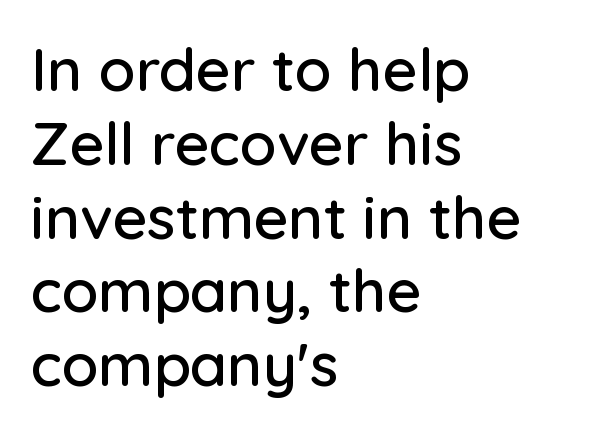
Bare-footed words on every line. Short note: letters normally spaced. The passage shown is typed in a proportional face where columns would drift. One-word summary of the alignment: left.
